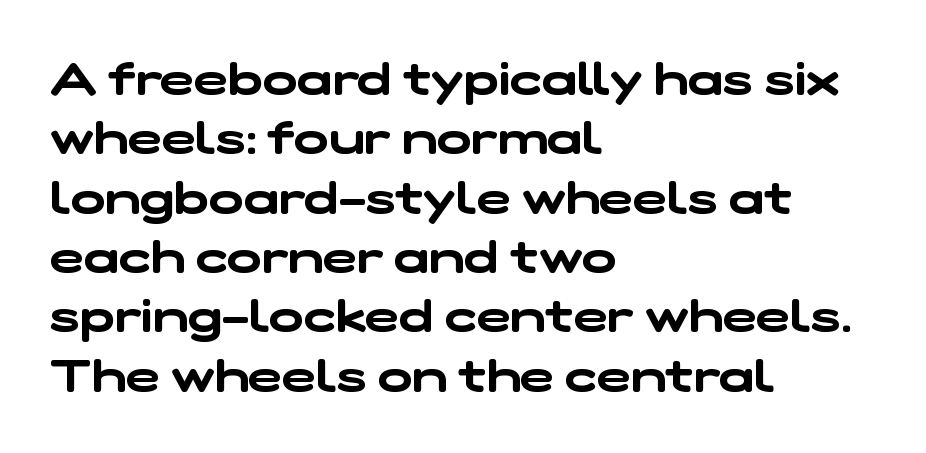
Q: Is the typeface a serif or a sans-serif typeface? A: Sans-serif.
Q: Is the text underlined? A: No.
Q: How is the paragraph aligned? A: Left-aligned.
Q: Is the spacing between letters normal or unusually wide? A: Normal.
Q: Is the spacing between lines tight, normal or loose? A: Normal.
Q: Width (condensed, normal, or wide)? A: Wide.
Q: Stroke contrast? A: Low.
Q: x-height? A: Medium.
Q: Monospaced? A: No.
